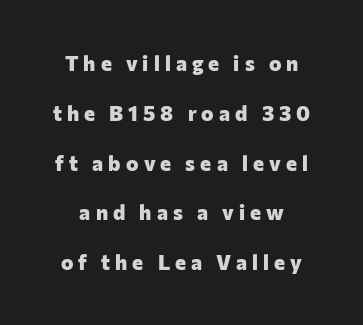
{"italic": "no", "bold": "yes", "underline": "no", "line_spacing": "loose", "line_spacing_ratio": 2.37, "letter_spacing": "wide", "letter_spacing_em": 0.24, "glyph_px": 21}
